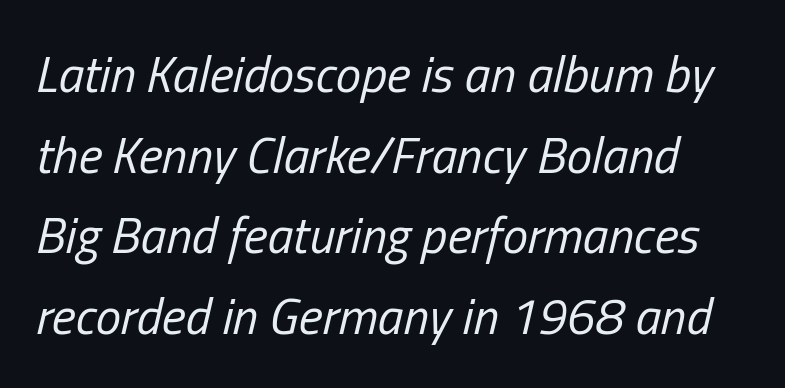
Q: Is the text bold? A: No.
Q: Is the text italic (slanted)? A: Yes, it leans right by about 13 degrees.
Q: Is the text underlined? A: No.
Q: How is the paragraph aligned? A: Left-aligned.
Q: Is the spacing between letters normal or unusually wide? A: Normal.
Q: Is the spacing between lines tight, normal or loose? A: Normal.
Q: Width (condensed, normal, or wide)? A: Condensed.
Q: Stroke contrast? A: Low.
Q: x-height? A: Medium.
Q: Monospaced? A: No.
